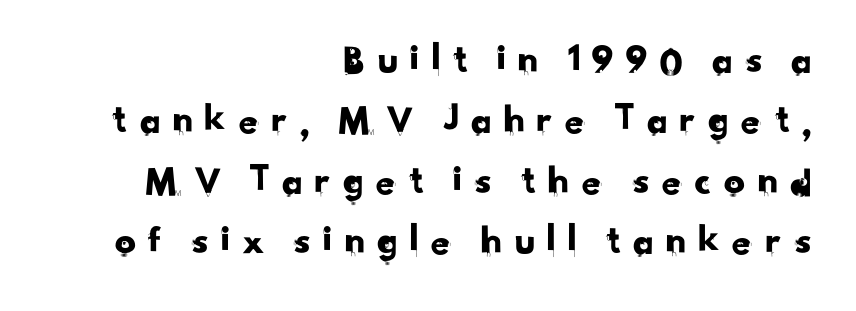
The image shows 42 px sans-serif type; set right-aligned, normal line spacing (1.44x), unusually wide letter spacing (+0.22 em), not underlined; low stroke contrast and a small x-height.
